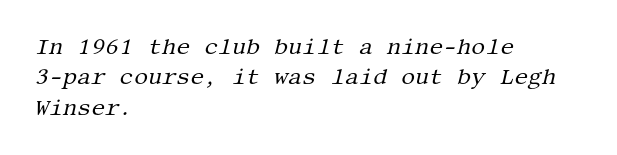
The image shows 22 px text type, italic (leaning right); set left-aligned, normal line spacing (1.38x), normal letter spacing, not underlined.
